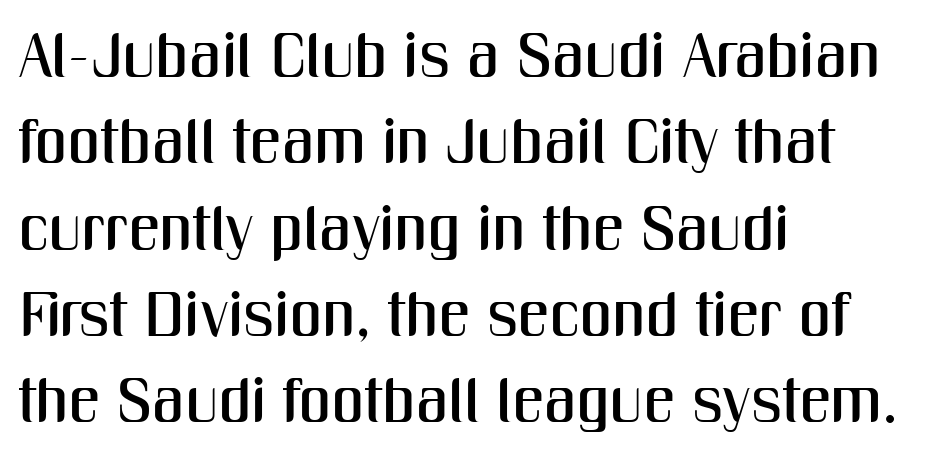
Q: Is the text italic (slanted)? A: No, it is upright.
Q: Is the typeface a serif or a sans-serif typeface? A: Sans-serif.
Q: Is the text underlined? A: No.
Q: How is the paragraph aligned? A: Left-aligned.
Q: Is the spacing between letters normal or unusually wide? A: Normal.
Q: Is the spacing between lines tight, normal or loose? A: Normal.
Q: Width (condensed, normal, or wide)? A: Condensed.
Q: Stroke contrast? A: Medium.
Q: x-height? A: Medium.
Q: Monospaced? A: No.
